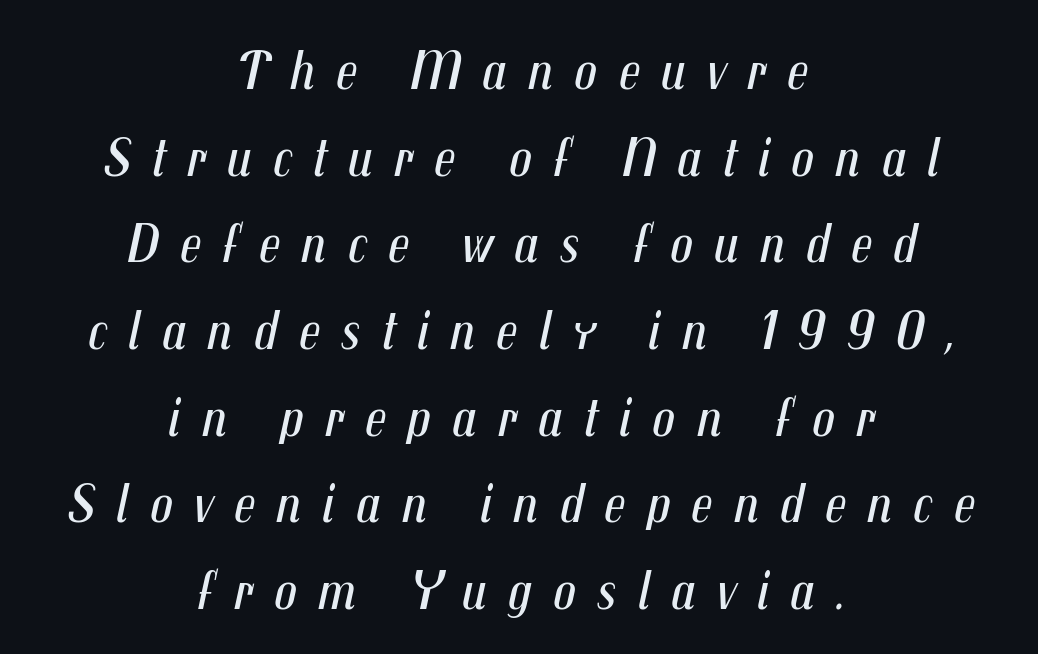
The image shows 57 px regular-weight, condensed type, italic (leaning right); set centered, normal line spacing (1.52x), unusually wide letter spacing (+0.36 em), not underlined; medium stroke contrast and a medium x-height.
